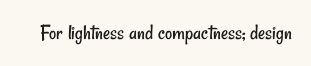
Students, note that the glyphs here touch the page at normal intervals. Any mark beneath the type? The region is blank. Is this a heavy cut? Hardly; it is regular or lighter.
